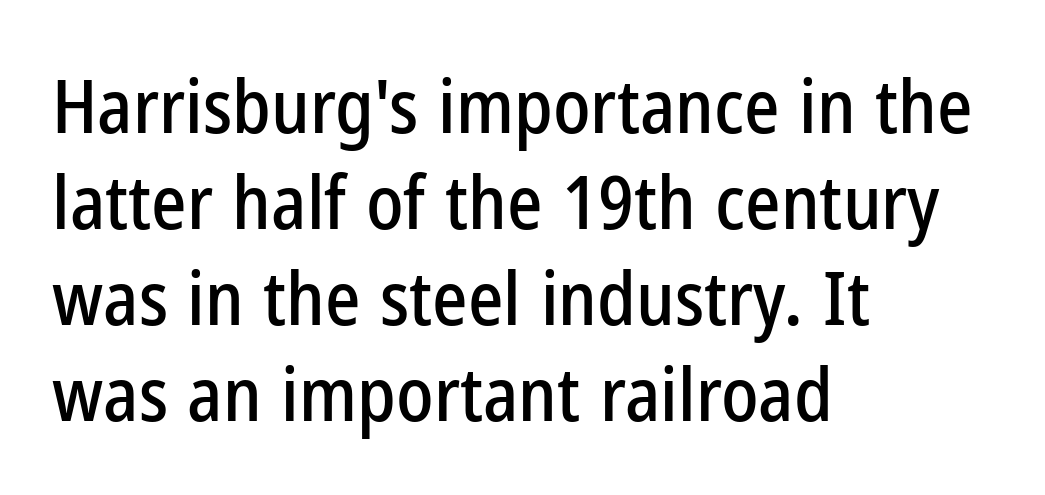
{"serif": "no", "italic": "no", "width": "condensed", "stroke_contrast": "low", "x_height": "medium", "monospaced": "no", "underline": "no", "align": "left", "line_spacing": "normal", "line_spacing_ratio": 1.28, "letter_spacing": "normal", "letter_spacing_em": 0.0, "glyph_px": 75}
